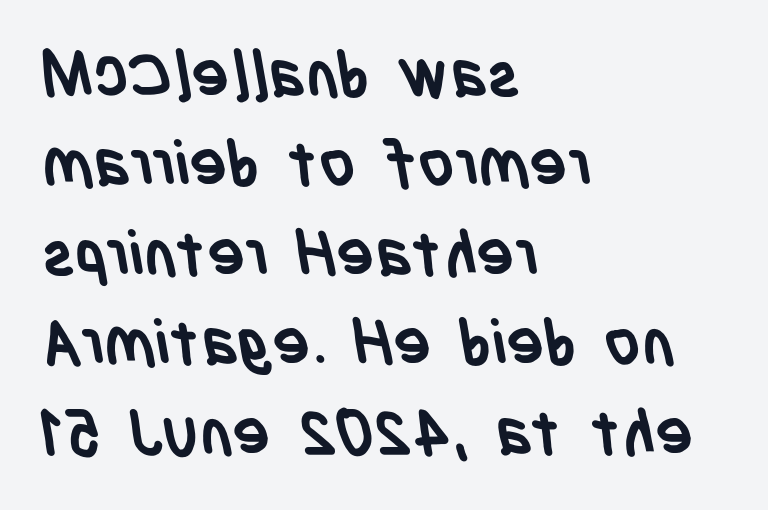
The image shows 63 px semibold, condensed sans-serif type; set left-aligned, normal line spacing (1.42x), normal letter spacing, not underlined; low stroke contrast and a large x-height.
